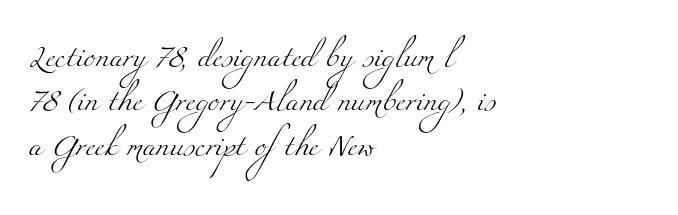
The image shows 22 px text type; set left-aligned, loose line spacing (2.02x), normal letter spacing, not underlined.
